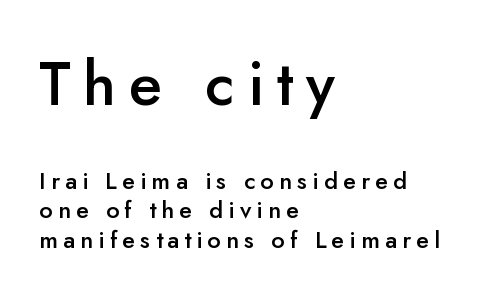
{"serif": "no", "italic": "no", "bold": "semi", "weight": "semibold", "width": "normal", "stroke_contrast": "low", "x_height": "small", "monospaced": "no", "underline": "no", "align": "left", "line_spacing_ratio": 1.23, "letter_spacing": "wide", "letter_spacing_em": 0.21, "larger_block": "first", "size_ratio": 2.54, "glyph_px": 61}
